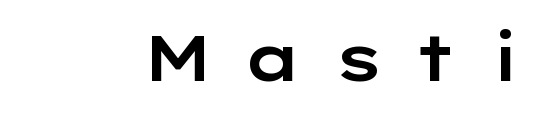
{"serif": "no", "italic": "no", "width": "wide", "stroke_contrast": "low", "x_height": "medium", "monospaced": "no", "underline": "no", "letter_spacing": "wide", "letter_spacing_em": 0.48, "glyph_px": 64}
